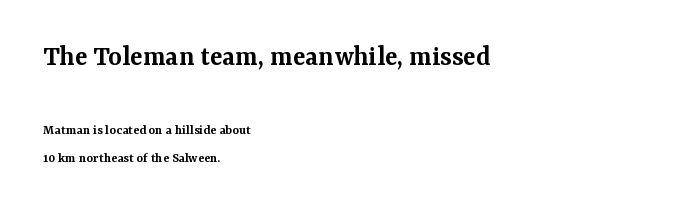
{"serif": "yes", "italic": "no", "bold": "semi", "weight": "semibold", "width": "normal", "stroke_contrast": "medium", "x_height": "medium", "monospaced": "no", "underline": "no", "align": "left", "line_spacing": "loose", "line_spacing_ratio": 1.97, "letter_spacing": "normal", "letter_spacing_em": 0.0, "larger_block": "first", "size_ratio": 2.07, "glyph_px": 29}
